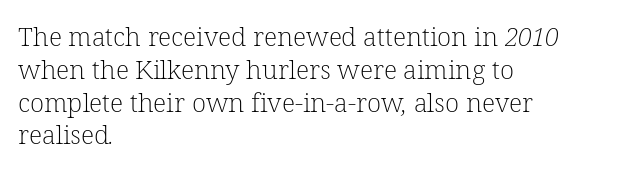
The image shows 26 px text type; set left-aligned, normal line spacing (1.26x), normal letter spacing, not underlined.
